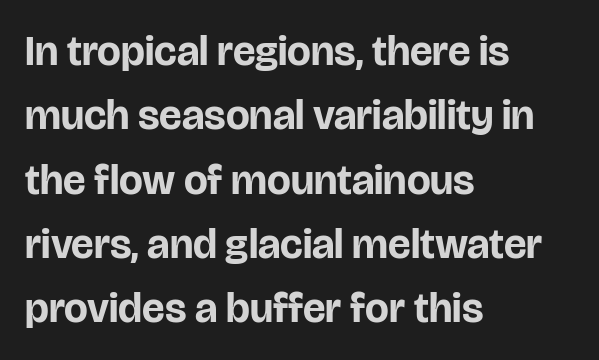
{"serif": "no", "italic": "no", "bold": "yes", "weight": "bold", "width": "normal", "stroke_contrast": "low", "x_height": "large", "monospaced": "no", "underline": "no", "align": "left", "line_spacing": "normal", "line_spacing_ratio": 1.53, "letter_spacing": "normal", "letter_spacing_em": 0.0, "glyph_px": 42}
